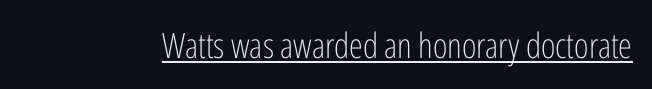
The image shows 35 px light, condensed sans-serif type, upright; set normal letter spacing, underlined; low stroke contrast and a medium x-height.
